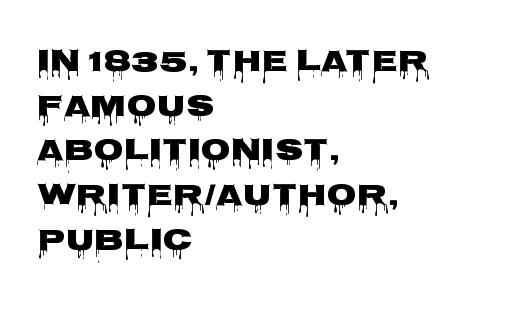
{"serif": "no", "italic": "no", "bold": "yes", "weight": "heavy", "width": "wide", "stroke_contrast": "low", "x_height": "large", "monospaced": "no", "underline": "no", "align": "left", "line_spacing": "normal", "line_spacing_ratio": 1.44, "letter_spacing": "normal", "letter_spacing_em": 0.0, "glyph_px": 31}
